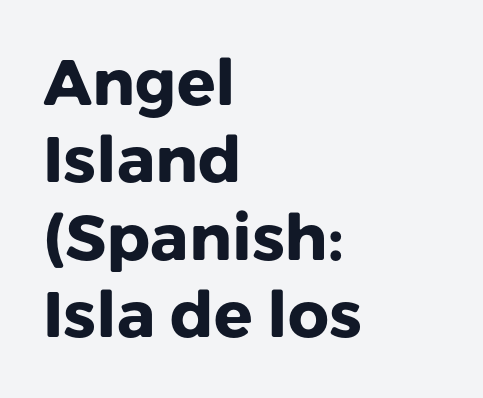
Q: Is the text bold? A: Yes.
Q: Is the text italic (slanted)? A: No, it is upright.
Q: Is the typeface a serif or a sans-serif typeface? A: Sans-serif.
Q: Is the text underlined? A: No.
Q: How is the paragraph aligned? A: Left-aligned.
Q: Is the spacing between letters normal or unusually wide? A: Normal.
Q: Width (condensed, normal, or wide)? A: Normal.
Q: Stroke contrast? A: Low.
Q: x-height? A: Medium.
Q: Monospaced? A: No.
